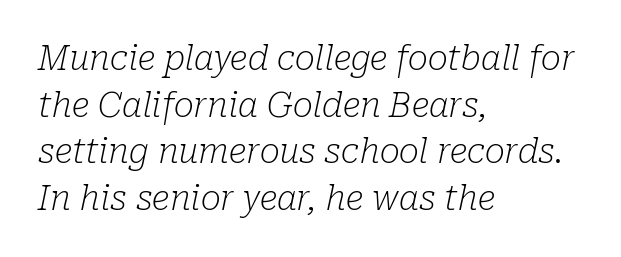
Q: Is the text bold? A: No.
Q: Is the text italic (slanted)? A: Yes, it leans right by about 10 degrees.
Q: Is the typeface a serif or a sans-serif typeface? A: Serif.
Q: Is the text underlined? A: No.
Q: How is the paragraph aligned? A: Left-aligned.
Q: Is the spacing between letters normal or unusually wide? A: Normal.
Q: Is the spacing between lines tight, normal or loose? A: Normal.
Q: Width (condensed, normal, or wide)? A: Normal.
Q: Stroke contrast? A: Low.
Q: x-height? A: Medium.
Q: Monospaced? A: No.
